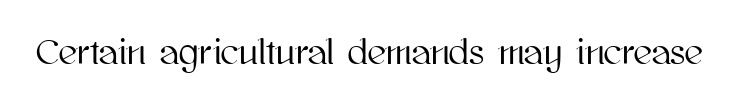
The image shows 36 px text type, upright; set normal letter spacing, not underlined; high stroke contrast and a medium x-height.
